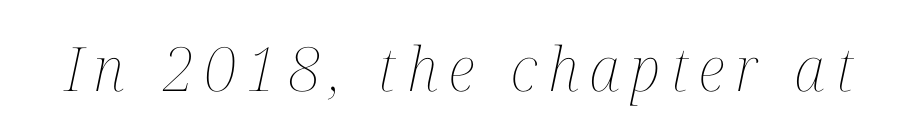
{"italic": "yes", "lean": "right", "slant_degrees": 12, "bold": "no", "weight": "thin", "width": "condensed", "stroke_contrast": "medium", "x_height": "medium", "monospaced": "no", "underline": "no", "glyph_px": 61}
